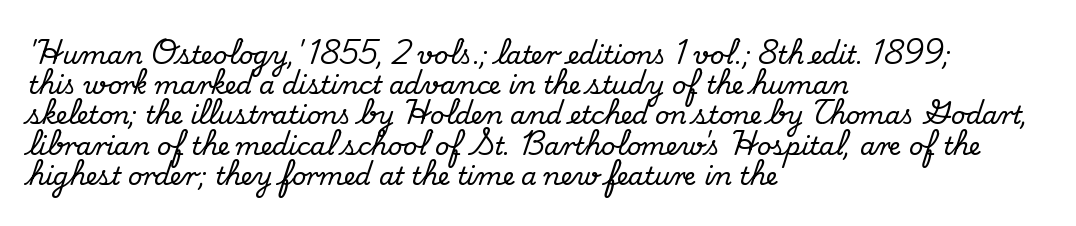
Q: Is the text italic (slanted)? A: Yes.
Q: Is the text underlined? A: No.
Q: How is the paragraph aligned? A: Left-aligned.
Q: Is the spacing between letters normal or unusually wide? A: Normal.
